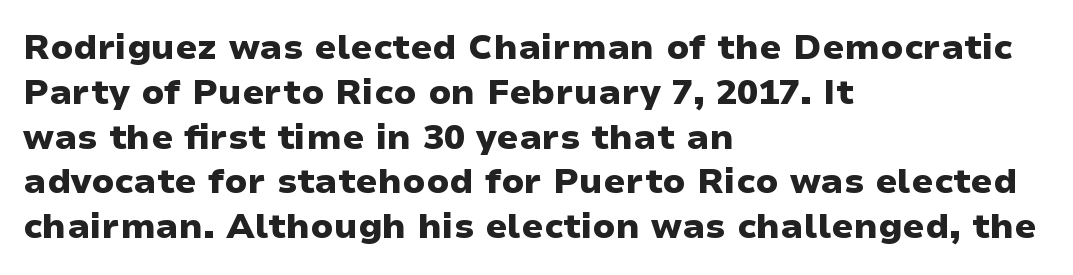
Q: Is the text bold? A: Yes.
Q: Is the text italic (slanted)? A: No, it is upright.
Q: Is the typeface a serif or a sans-serif typeface? A: Sans-serif.
Q: Is the text underlined? A: No.
Q: How is the paragraph aligned? A: Left-aligned.
Q: Is the spacing between letters normal or unusually wide? A: Normal.
Q: Is the spacing between lines tight, normal or loose? A: Normal.
Q: Width (condensed, normal, or wide)? A: Wide.
Q: Stroke contrast? A: Low.
Q: x-height? A: Medium.
Q: Monospaced? A: No.
